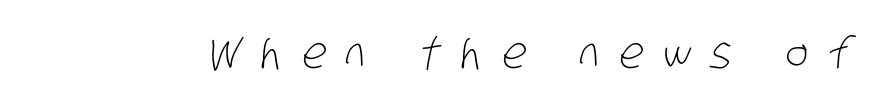
Each stroke keeps to a modest, everyday thickness or less. Unlike a traditional serif, this face leaves its strokes unadorned. Display-style spreading of the glyphs; the letterfit is very open. Do the characters align in a grid? No, the font is proportional. Check the space under the baseline: it is left empty.
